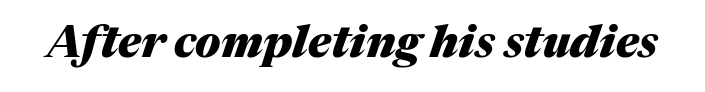
Q: Is the text bold? A: Yes.
Q: Is the text italic (slanted)? A: Yes, it leans right by about 17 degrees.
Q: Is the text underlined? A: No.
Q: Is the spacing between letters normal or unusually wide? A: Normal.
Q: Width (condensed, normal, or wide)? A: Normal.
Q: Stroke contrast? A: Medium.
Q: x-height? A: Medium.
Q: Monospaced? A: No.
